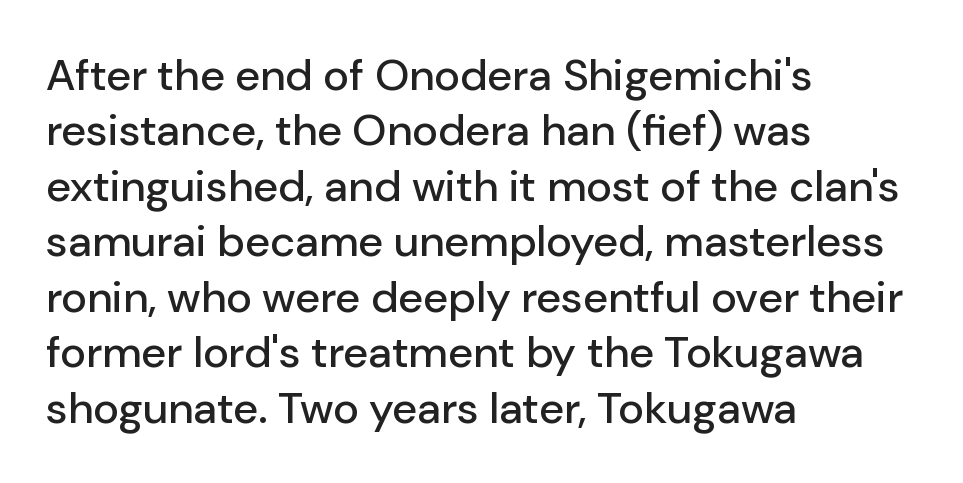
The image shows 44 px sans-serif type, upright; set left-aligned, normal line spacing (1.26x), normal letter spacing, not underlined; low stroke contrast and a medium x-height.
